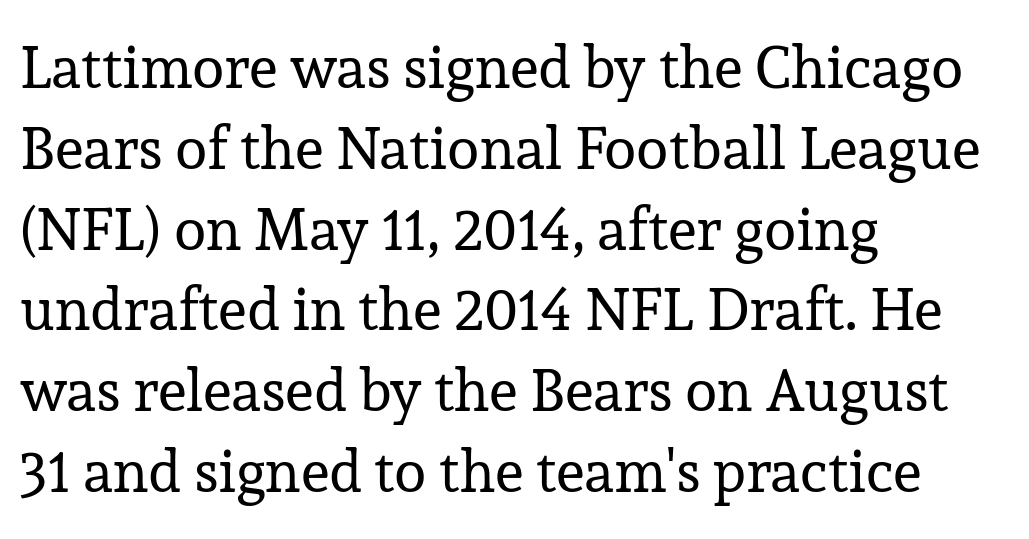
Caption: face not bold, strokes unweighted. Quick note: underline off. A typesetter would mark this as roman, not italic. Compared with typical paragraphs, the rows here are spaced about the same. The characters display serif detailing at their extremities. Each line starts at the same left margin while the right side varies.
